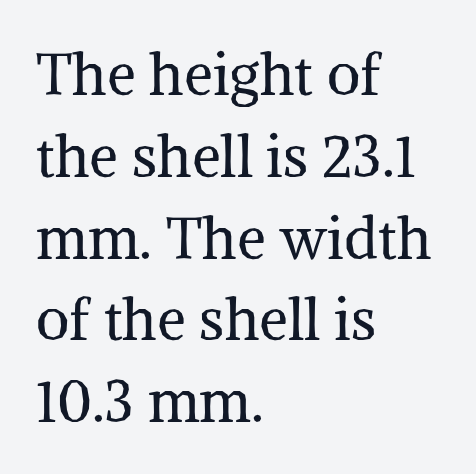
The font's upright variant was chosen for this text. The font is comparable to plain body text, perhaps lighter. The face used here is proportionally spaced, like ordinary book or web type. The foot of each line stays bare and open. Note: serifs present on the glyphs.
